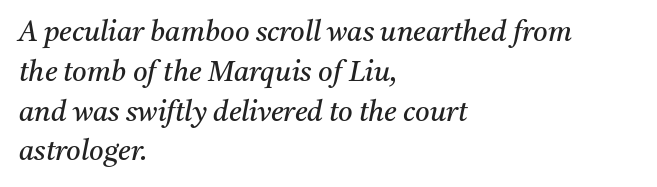
Q: Is the text bold? A: No.
Q: Is the text italic (slanted)? A: Yes, it leans right by about 11 degrees.
Q: Is the typeface a serif or a sans-serif typeface? A: Serif.
Q: Is the text underlined? A: No.
Q: How is the paragraph aligned? A: Left-aligned.
Q: Is the spacing between letters normal or unusually wide? A: Normal.
Q: Is the spacing between lines tight, normal or loose? A: Normal.
Q: Width (condensed, normal, or wide)? A: Normal.
Q: Stroke contrast? A: Medium.
Q: x-height? A: Medium.
Q: Monospaced? A: No.
